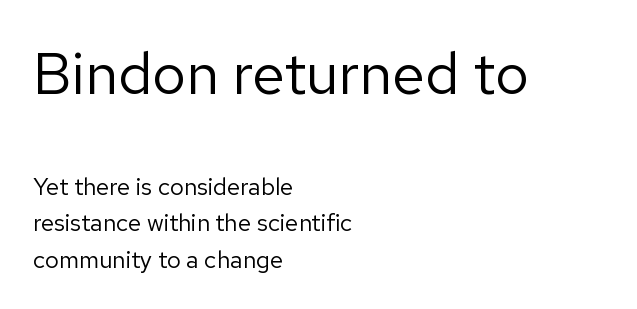
Where is the straight margin? On the left. You can tell it's not italic because the verticals are truly vertical. Normally led — the rows are evenly, conventionally spaced. Tracking here is standard; glyphs follow each other at the usual distance. The area under the type is left untouched.
